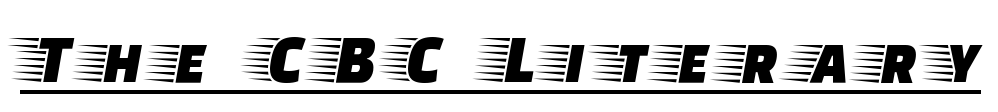
This sample carries an underscore along the baseline area. I'd call this a serif setting — the letters wear small feet. Think of a printed novel: that variable character pitch is what you see here. In terms of letterspacing, this is a distinctly airy, spread setting.
